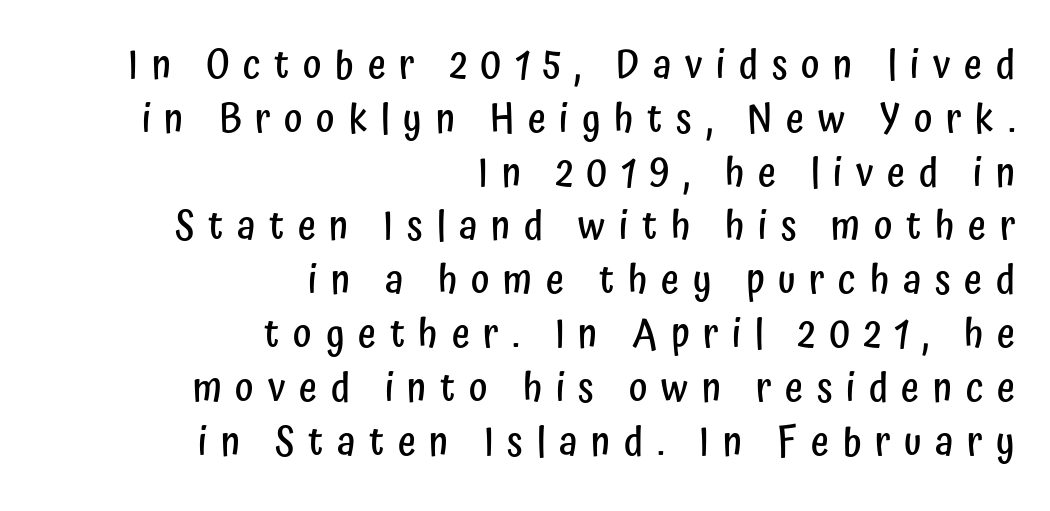
Q: Is the text bold? A: Semi-bold.
Q: Is the text italic (slanted)? A: No, it is upright.
Q: Is the typeface a serif or a sans-serif typeface? A: Sans-serif.
Q: Is the text underlined? A: No.
Q: How is the paragraph aligned? A: Right-aligned.
Q: Is the spacing between letters normal or unusually wide? A: Unusually wide.
Q: Is the spacing between lines tight, normal or loose? A: Normal.
Q: Width (condensed, normal, or wide)? A: Condensed.
Q: Stroke contrast? A: Low.
Q: x-height? A: Medium.
Q: Monospaced? A: No.
